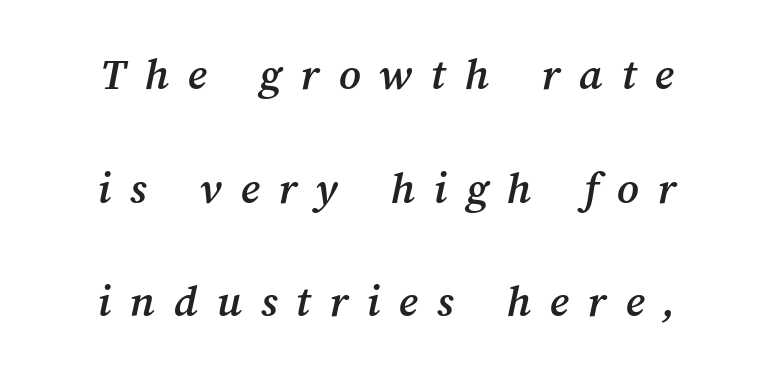
Plain, unruled lines of type. Compared with typical body copy, the letter spacing here is much looser. The passage shown is typed in a proportional face where columns would drift. Vertical spacing — loose.
